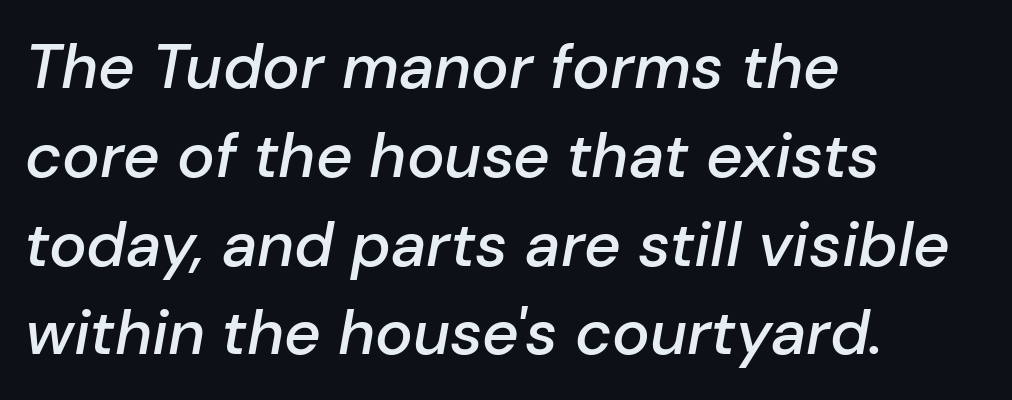
{"italic": "yes", "lean": "right", "slant_degrees": 10, "bold": "semi", "weight": "semibold", "width": "normal", "stroke_contrast": "low", "x_height": "medium", "monospaced": "no", "underline": "no", "align": "left", "line_spacing": "normal", "line_spacing_ratio": 1.41, "letter_spacing": "normal", "letter_spacing_em": 0.0, "glyph_px": 63}
